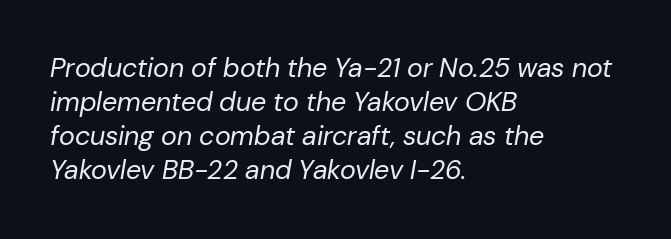
Layout note: lines flush left. The area under the type is left untouched. The horizontal fit of the characters is conventional and even. Caption: face not bold, strokes unweighted. A typesetter would call this leading conventional body-copy spacing.
